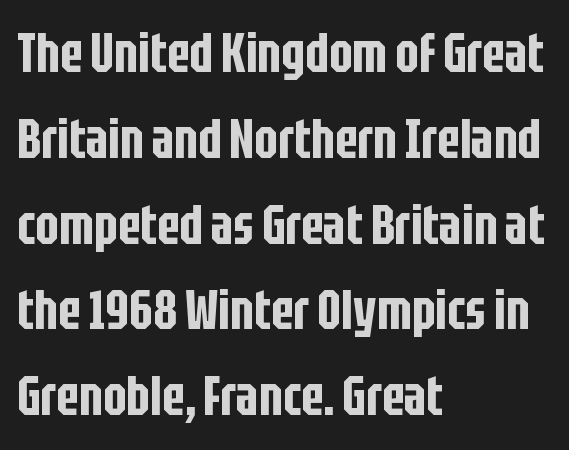
Default kerning and tracking; the words read as compact shapes. Underline: absent. You can tell from the bare stems that sans-serif type was used. The rag falls on the right side of this text block.
